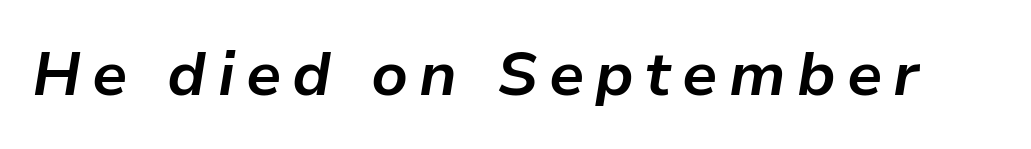
Q: Is the text bold? A: Yes.
Q: Is the text italic (slanted)? A: Yes, it leans right by about 9 degrees.
Q: Is the text underlined? A: No.
Q: Width (condensed, normal, or wide)? A: Normal.
Q: Stroke contrast? A: Low.
Q: x-height? A: Medium.
Q: Monospaced? A: No.
